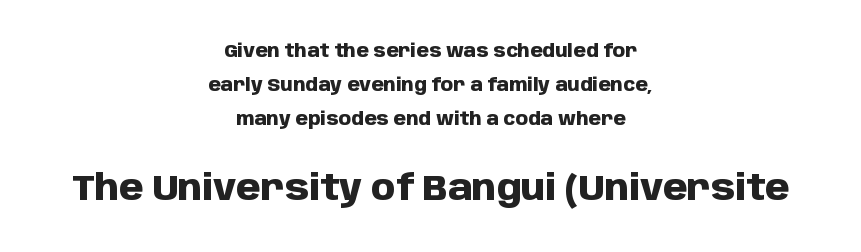
The lines are quadded center. The specimen omits any rule beneath the text block's lines. The designer went with a sans here, leaving each stem footless. Scale increases going downward across the two blocks. It's the straight-up-and-down kind of type. Here the designer chose a conventional face with non-uniform glyph widths.
